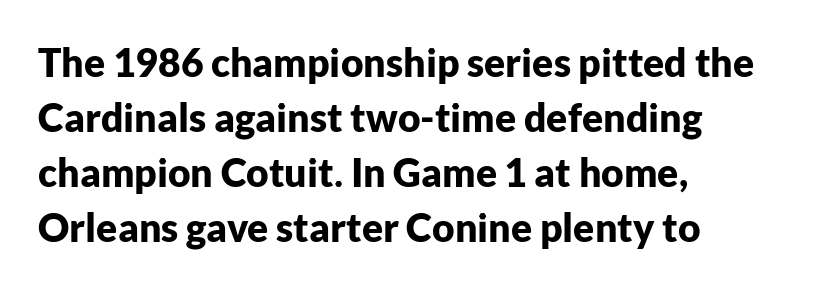
{"serif": "no", "italic": "no", "bold": "yes", "weight": "bold", "width": "normal", "stroke_contrast": "low", "x_height": "medium", "monospaced": "no", "underline": "no", "align": "left", "line_spacing": "normal", "line_spacing_ratio": 1.41, "letter_spacing": "normal", "letter_spacing_em": 0.0, "glyph_px": 39}
